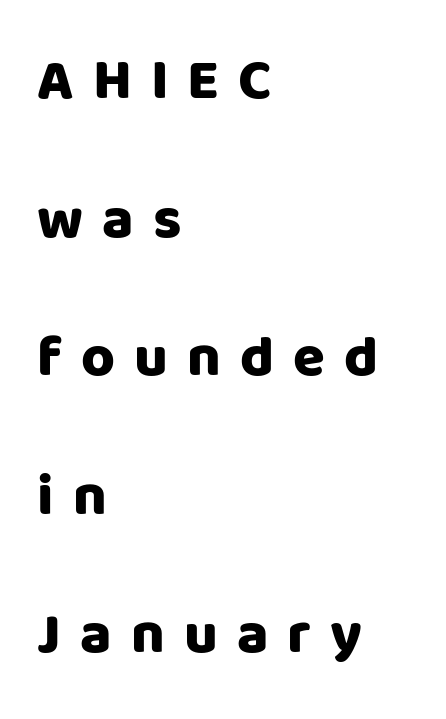
{"serif": "no", "italic": "no", "width": "normal", "stroke_contrast": "low", "x_height": "large", "monospaced": "no", "underline": "no", "align": "left", "line_spacing": "loose", "line_spacing_ratio": 2.39, "letter_spacing": "wide", "letter_spacing_em": 0.33, "glyph_px": 58}
